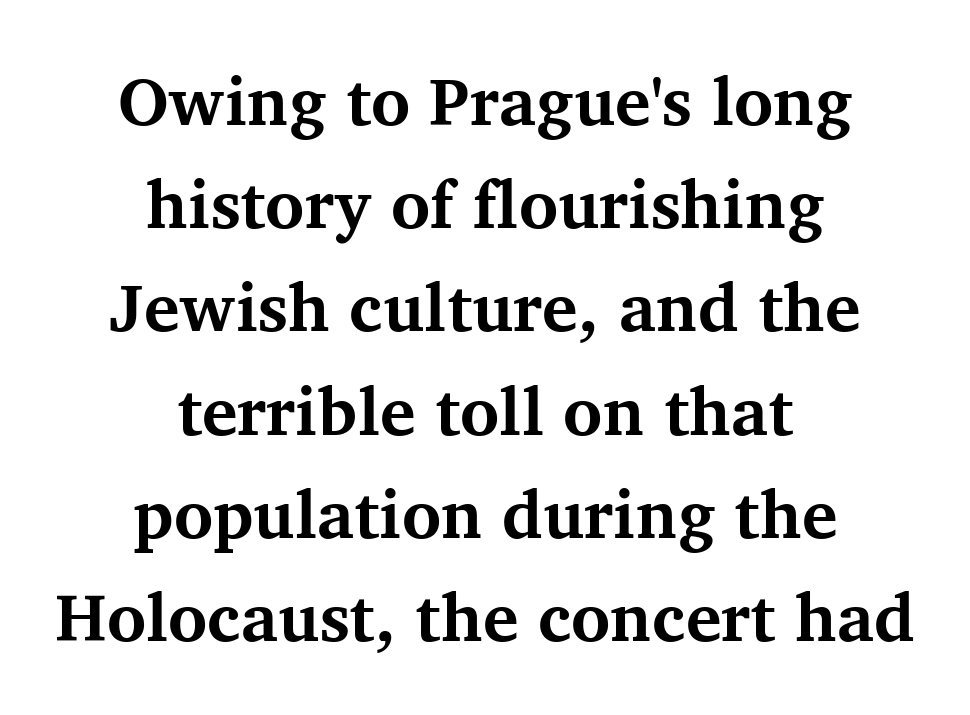
{"serif": "yes", "italic": "no", "bold": "yes", "weight": "bold", "width": "normal", "stroke_contrast": "medium", "x_height": "medium", "monospaced": "no", "underline": "no", "align": "center", "line_spacing": "normal", "line_spacing_ratio": 1.54, "letter_spacing": "normal", "letter_spacing_em": 0.0, "glyph_px": 67}
